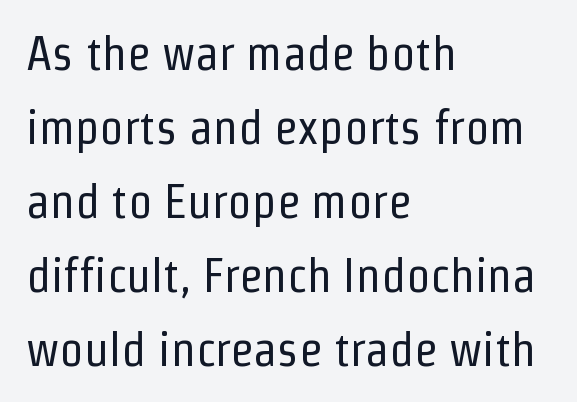
The image shows 48 px regular-weight, condensed sans-serif type, upright; set left-aligned, normal line spacing (1.54x), normal letter spacing, not underlined; low stroke contrast and a medium x-height.
